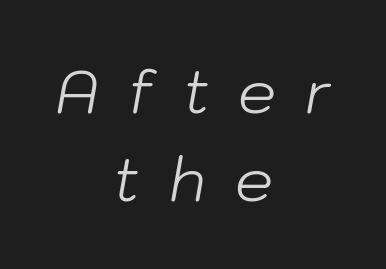
{"italic": "yes", "lean": "right", "slant_degrees": 10, "bold": "no", "weight": "light", "width": "normal", "stroke_contrast": "low", "x_height": "medium", "monospaced": "no", "underline": "no", "align": "center", "line_spacing": "normal", "line_spacing_ratio": 1.46, "letter_spacing": "wide", "letter_spacing_em": 0.48, "glyph_px": 60}
